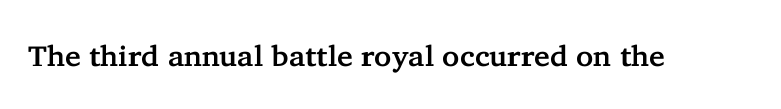
Think of a printed novel: that variable character pitch is what you see here. Plain, unruled lines of type. The axis of the letterforms is exactly vertical. Spacing between characters is what you'd get straight out of the box.
